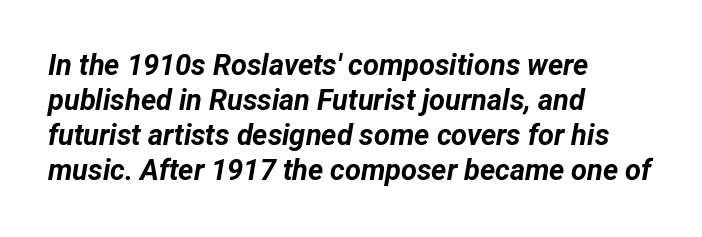
{"italic": "yes", "lean": "right", "slant_degrees": 12, "bold": "yes", "weight": "bold", "width": "normal", "stroke_contrast": "low", "x_height": "medium", "monospaced": "no", "underline": "no", "align": "left", "line_spacing_ratio": 1.21, "letter_spacing": "normal", "letter_spacing_em": 0.0, "glyph_px": 29}
